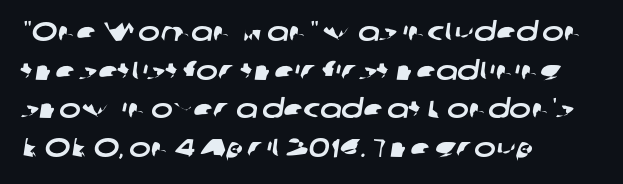
{"underline": "no", "align": "left", "line_spacing": "normal", "line_spacing_ratio": 1.49, "letter_spacing": "normal", "letter_spacing_em": 0.0, "glyph_px": 26}
